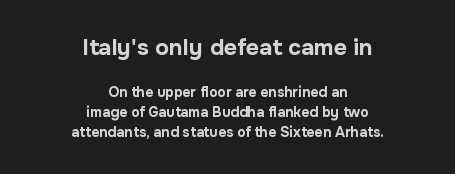
Q: Is the text bold? A: Yes.
Q: Is the text italic (slanted)? A: No, it is upright.
Q: Is the text underlined? A: No.
Q: How is the paragraph aligned? A: Centered.
Q: Is the spacing between letters normal or unusually wide? A: Normal.
Q: Is the spacing between lines tight, normal or loose? A: Normal.
Q: Which block of text is set in a larger size, the first (top) or the second (bottom)? A: The first (top) one.
